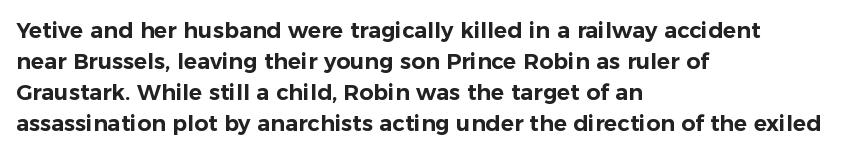
No italicization has been applied; the sample stays upright. The text block is weighted toward the left margin, trailing off unevenly rightward. Each row of text sits above clean, open space. Leading matches the norm, producing a regular column. Nobody touched the tracking dial on this one.
